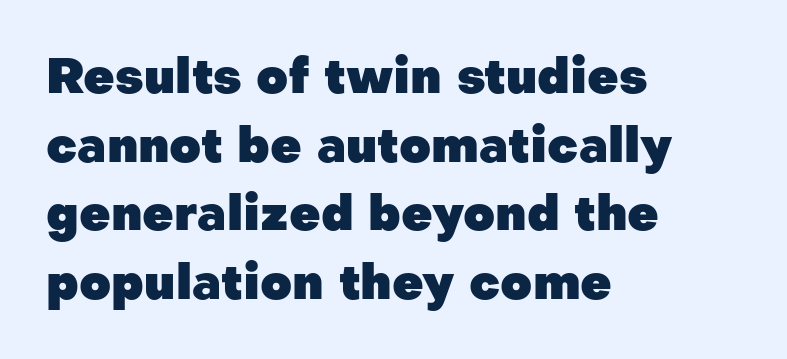
Q: Is the text bold? A: Yes.
Q: Is the text italic (slanted)? A: No, it is upright.
Q: Is the typeface a serif or a sans-serif typeface? A: Sans-serif.
Q: Is the text underlined? A: No.
Q: How is the paragraph aligned? A: Left-aligned.
Q: Is the spacing between letters normal or unusually wide? A: Normal.
Q: Is the spacing between lines tight, normal or loose? A: Normal.
Q: Width (condensed, normal, or wide)? A: Normal.
Q: Stroke contrast? A: Low.
Q: x-height? A: Medium.
Q: Monospaced? A: No.
